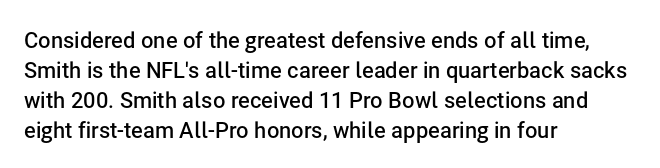
Q: Is the text bold? A: Semi-bold.
Q: Is the text italic (slanted)? A: No, it is upright.
Q: Is the text underlined? A: No.
Q: How is the paragraph aligned? A: Left-aligned.
Q: Is the spacing between letters normal or unusually wide? A: Normal.
Q: Is the spacing between lines tight, normal or loose? A: Normal.
